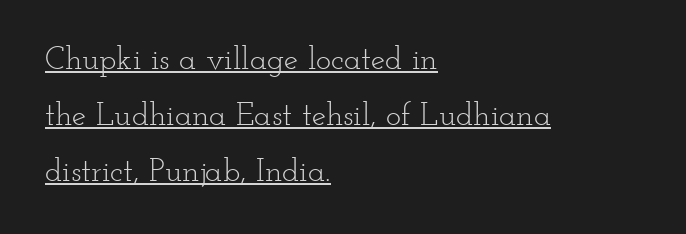
The image shows 32 px light, wide serif type, upright; set left-aligned, line spacing 1.75x, normal letter spacing, underlined; low stroke contrast and a small x-height.
